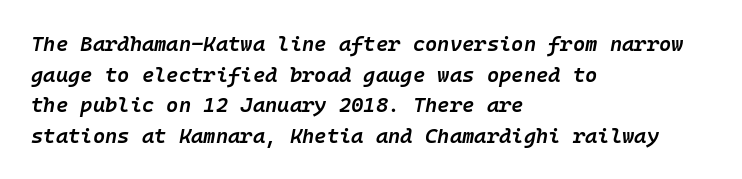
Q: Is the text bold? A: Semi-bold.
Q: Is the text italic (slanted)? A: Yes, it leans right by about 10 degrees.
Q: Is the text underlined? A: No.
Q: How is the paragraph aligned? A: Left-aligned.
Q: Is the spacing between letters normal or unusually wide? A: Normal.
Q: Is the spacing between lines tight, normal or loose? A: Normal.
